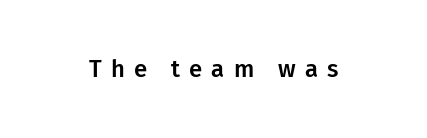
{"italic": "no", "underline": "no", "letter_spacing": "wide", "letter_spacing_em": 0.38, "glyph_px": 24}
